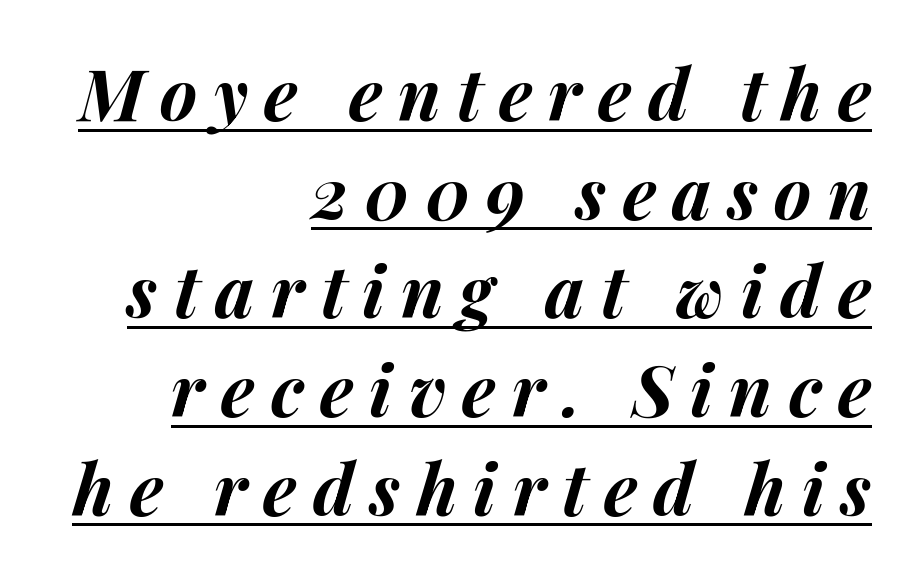
These lines carry a lot of weight — the face is fully bold. The gaps between neighbouring characters are conspicuously large. If you drew a ruler down the right edge, every line would touch it. A typesetter would call this proportional, since set widths differ per character.
